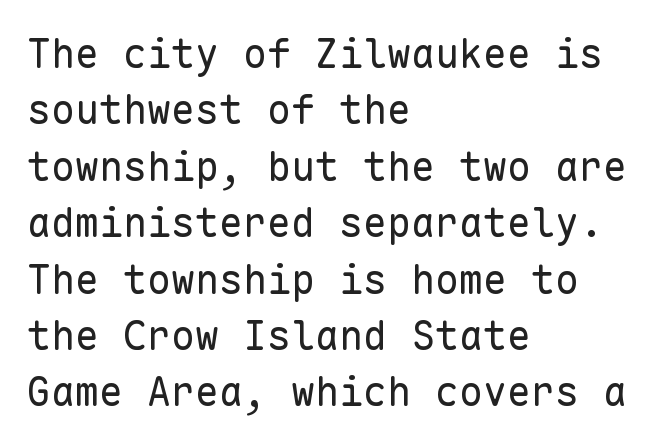
The image shows 40 px regular-weight sans-serif type, upright, monospaced; set left-aligned, normal line spacing (1.41x), normal letter spacing, not underlined; low stroke contrast and a medium x-height.
